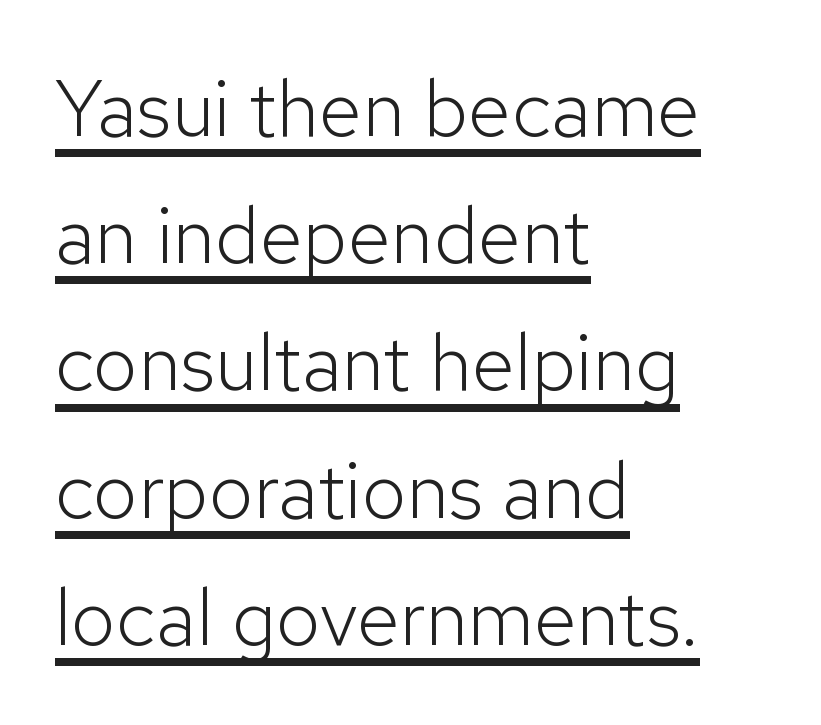
The image shows 79 px light sans-serif type, upright; set left-aligned, normal line spacing (1.61x), normal letter spacing, underlined; low stroke contrast and a medium x-height.
